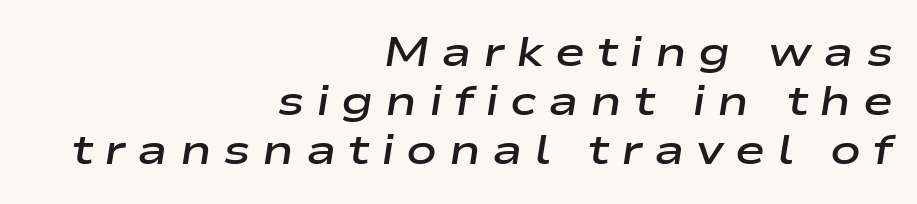
{"italic": "yes", "lean": "right", "slant_degrees": 9, "bold": "semi", "weight": "semibold", "width": "wide", "stroke_contrast": "low", "x_height": "medium", "monospaced": "no", "underline": "no", "align": "right", "line_spacing_ratio": 1.2, "letter_spacing": "wide", "letter_spacing_em": 0.28, "glyph_px": 41}
